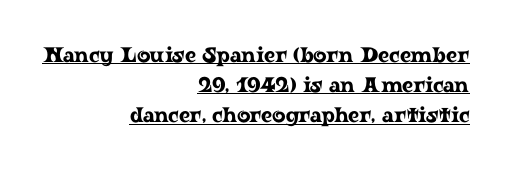
{"italic": "no", "underline": "yes", "align": "right", "line_spacing": "normal", "line_spacing_ratio": 1.44, "letter_spacing": "normal", "letter_spacing_em": 0.0, "glyph_px": 21}
